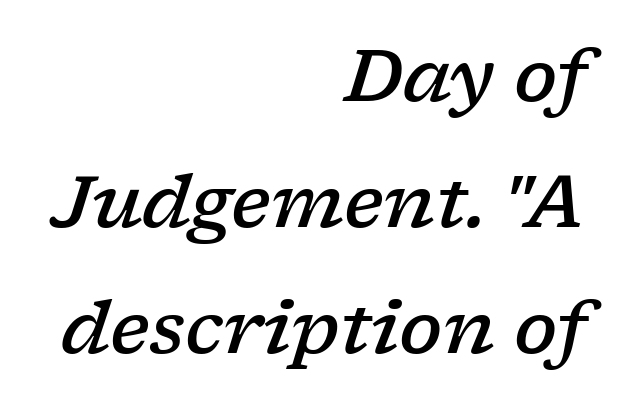
{"serif": "yes", "italic": "yes", "lean": "right", "slant_degrees": 17, "bold": "semi", "weight": "semibold", "width": "wide", "stroke_contrast": "low", "x_height": "medium", "monospaced": "no", "underline": "no", "align": "right", "line_spacing_ratio": 1.75, "letter_spacing": "normal", "letter_spacing_em": 0.0, "glyph_px": 72}
